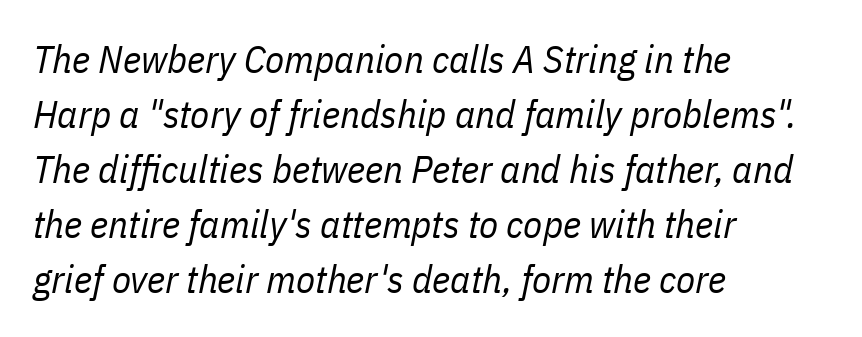
{"italic": "yes", "lean": "right", "slant_degrees": 11, "bold": "no", "weight": "regular", "width": "condensed", "stroke_contrast": "low", "x_height": "medium", "monospaced": "no", "underline": "no", "align": "left", "line_spacing": "normal", "line_spacing_ratio": 1.41, "letter_spacing": "normal", "letter_spacing_em": 0.0, "glyph_px": 39}
